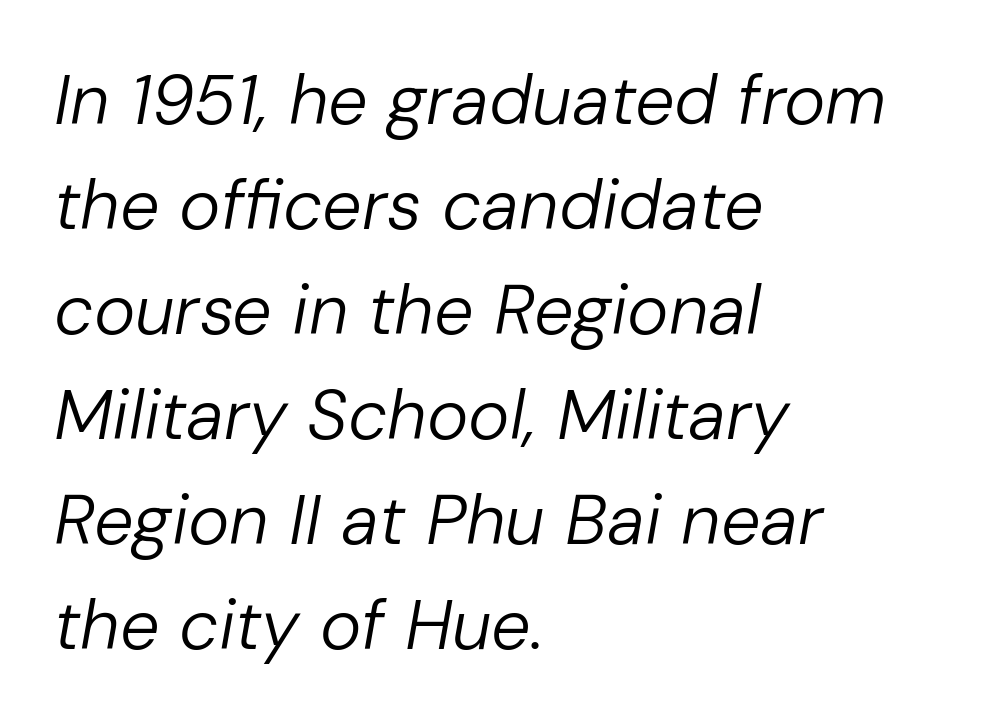
{"italic": "yes", "lean": "right", "slant_degrees": 10, "bold": "no", "weight": "regular", "width": "normal", "stroke_contrast": "low", "x_height": "medium", "monospaced": "no", "underline": "no", "align": "left", "line_spacing": "normal", "line_spacing_ratio": 1.5, "letter_spacing": "normal", "letter_spacing_em": 0.0, "glyph_px": 70}
